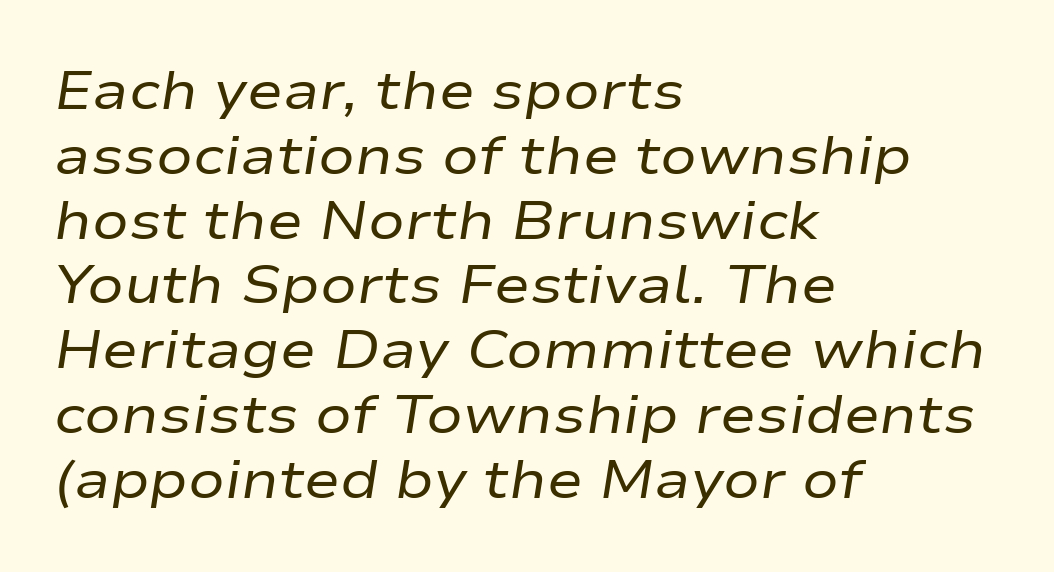
The image shows 54 px regular-weight, wide type, italic (leaning right); set left-aligned, line spacing 1.2x, normal letter spacing, not underlined; low stroke contrast and a medium x-height.
